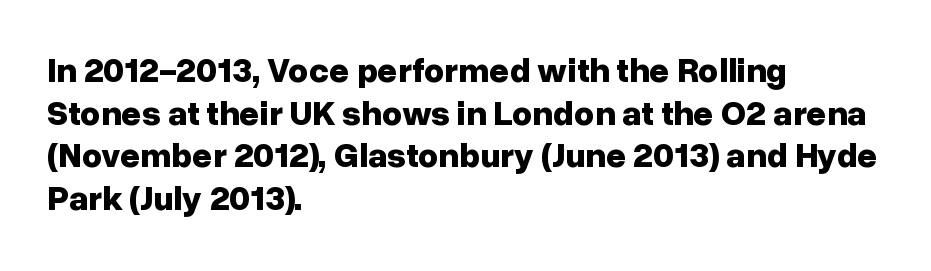
The type family on display is of the sans-serif kind. Every letter is thick-stroked: bold, no question. The setting favours the left margin, as ordinary paragraphs usually do. A clean baseline with only descenders dipping below it.
